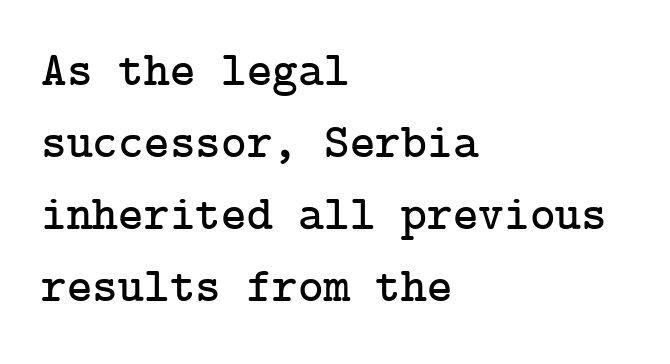
The horizontal fit of the characters is conventional and even. Whoever set this chose a conventional vertical rhythm. Notice how the stems are strictly vertical — no italics here. Small tapered or slab feet sit at the stroke ends, so this counts as serif. Caption: multi-line text, flush left, ragged right. Letters rest on an invisible, unmarked baseline.
